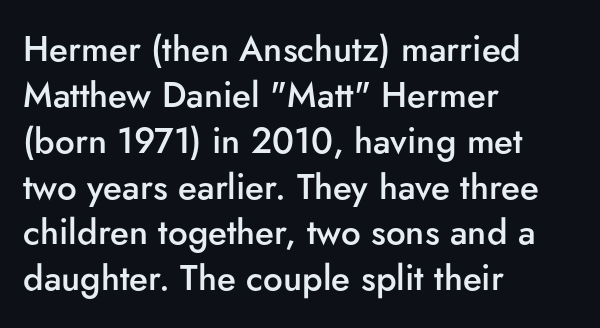
The image shows 35 px semibold sans-serif type, upright; set left-aligned, normal line spacing (1.31x), normal letter spacing, not underlined; low stroke contrast and a small x-height.
